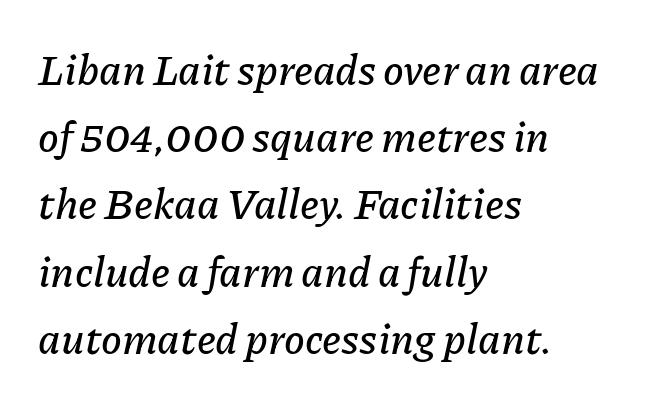
You could call the tracking neutral — neither tight nor loose. Each letter keeps its own natural width here, so spacing adapts to shape. The rows are spaced the way most documents space them. Caption: multi-line text, flush left, ragged right.
